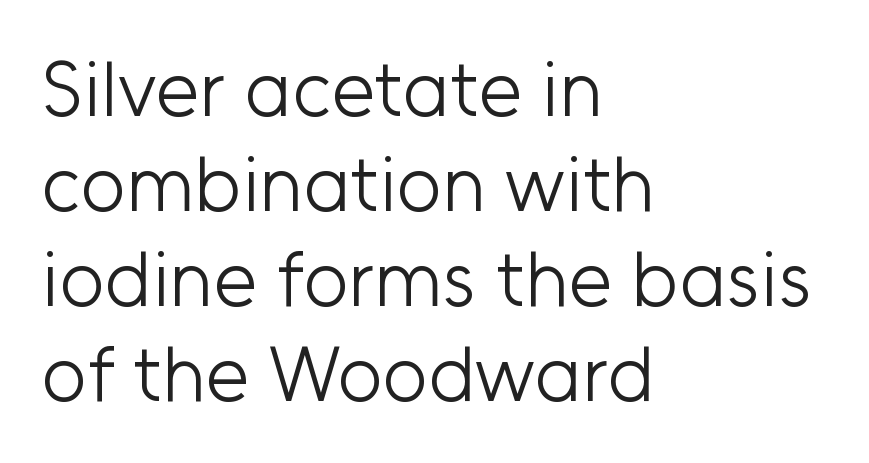
Characters follow at the spacing the type designer built in. Type without underlining. The text was rendered using a sans face with plain stroke endings. All the whitespace from short lines collects on the right.
